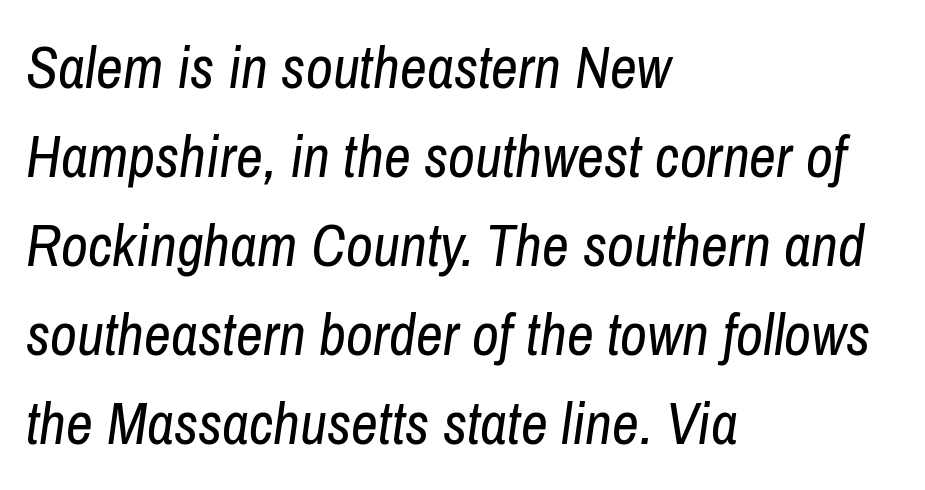
{"italic": "yes", "lean": "right", "slant_degrees": 8, "bold": "no", "weight": "regular", "width": "condensed", "stroke_contrast": "low", "x_height": "medium", "monospaced": "no", "underline": "no", "align": "left", "line_spacing": "normal", "line_spacing_ratio": 1.51, "letter_spacing": "normal", "letter_spacing_em": 0.0, "glyph_px": 59}
